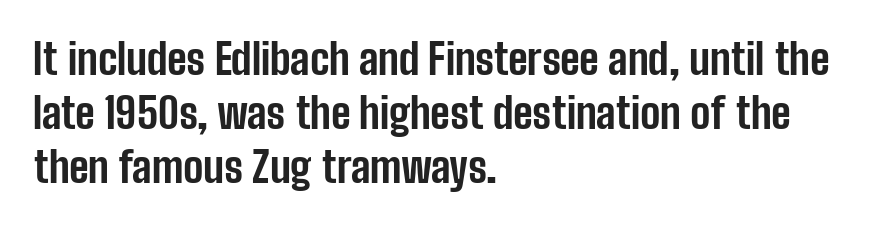
Q: Is the text bold? A: Yes.
Q: Is the text italic (slanted)? A: No, it is upright.
Q: Is the typeface a serif or a sans-serif typeface? A: Sans-serif.
Q: Is the text underlined? A: No.
Q: How is the paragraph aligned? A: Left-aligned.
Q: Is the spacing between letters normal or unusually wide? A: Normal.
Q: Is the spacing between lines tight, normal or loose? A: Normal.
Q: Width (condensed, normal, or wide)? A: Condensed.
Q: Stroke contrast? A: Low.
Q: x-height? A: Medium.
Q: Monospaced? A: No.
